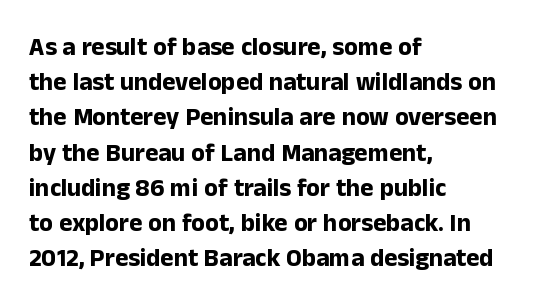
Here the glyphs are tracked normally, forming tight word shapes. Posture: upright roman. Plain, unruled lines of type. Leading matches the norm, producing a regular column.
